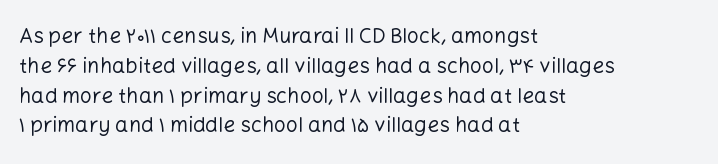
Quick note: interline space is typical. Nothing unusual about the tracking: characters are spaced as the font intends. Unmarked baselines from the first word to the last. No italicization has been applied; the sample stays upright.
